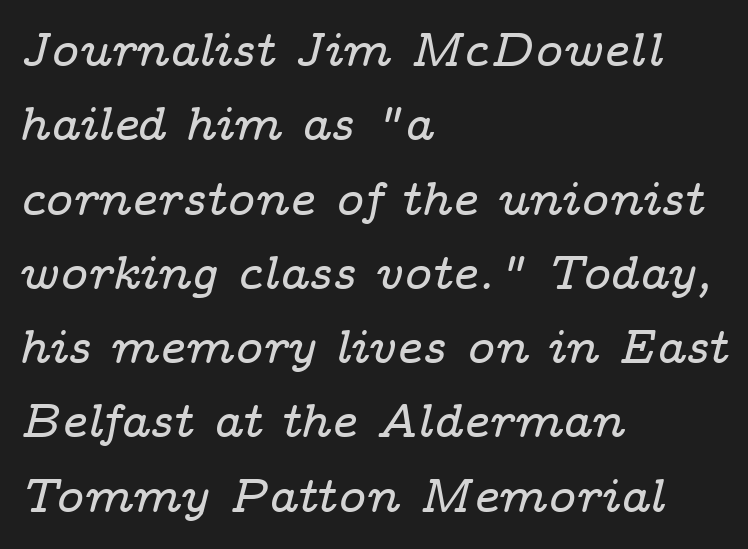
Q: Is the text italic (slanted)? A: Yes, it leans right by about 14 degrees.
Q: Is the typeface a serif or a sans-serif typeface? A: Serif.
Q: Is the text underlined? A: No.
Q: How is the paragraph aligned? A: Left-aligned.
Q: Is the spacing between letters normal or unusually wide? A: Normal.
Q: Is the spacing between lines tight, normal or loose? A: Normal.
Q: Width (condensed, normal, or wide)? A: Wide.
Q: Stroke contrast? A: Low.
Q: x-height? A: Medium.
Q: Monospaced? A: No.
